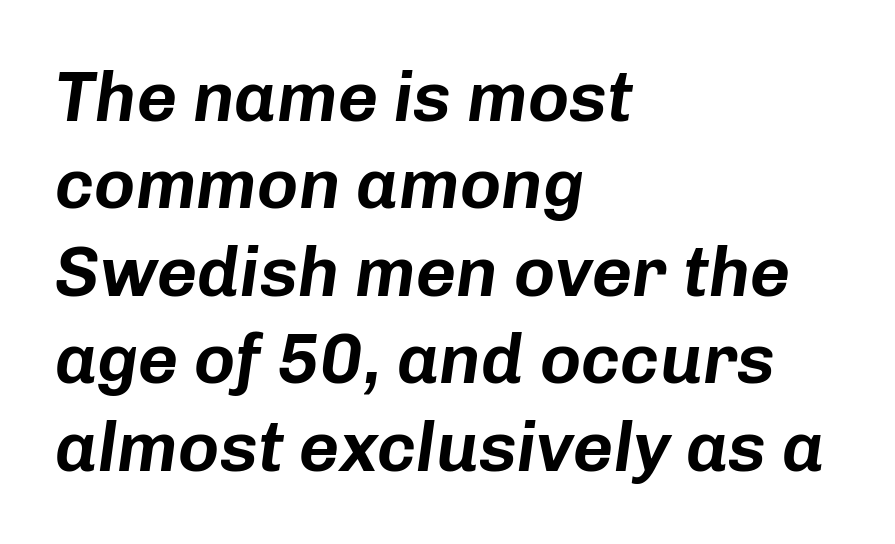
{"italic": "yes", "lean": "right", "slant_degrees": 8, "width": "normal", "stroke_contrast": "low", "x_height": "medium", "monospaced": "no", "underline": "no", "align": "left", "line_spacing": "normal", "line_spacing_ratio": 1.25, "letter_spacing": "normal", "letter_spacing_em": 0.0, "glyph_px": 70}
